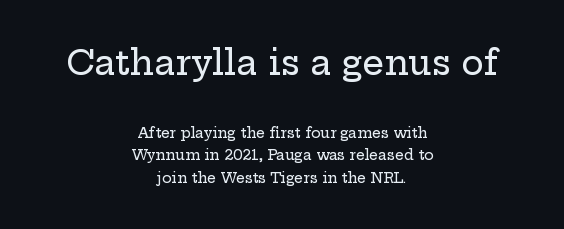
Centered paragraph, ragged on both sides. A roman cut, with each character standing at attention. Of the two passages, the one on top uses the larger point size. Tracking here is standard; glyphs follow each other at the usual distance. Plain, unruled lines of type.
